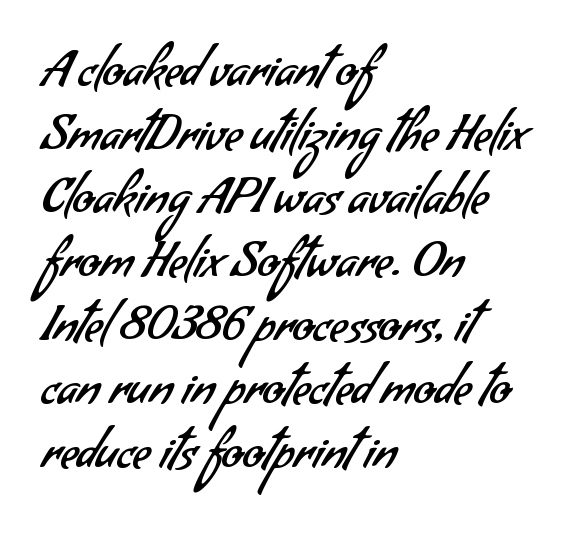
The image shows 49 px regular-weight sans-serif type; set left-aligned, normal line spacing (1.3x), normal letter spacing, not underlined; low stroke contrast and a small x-height.
